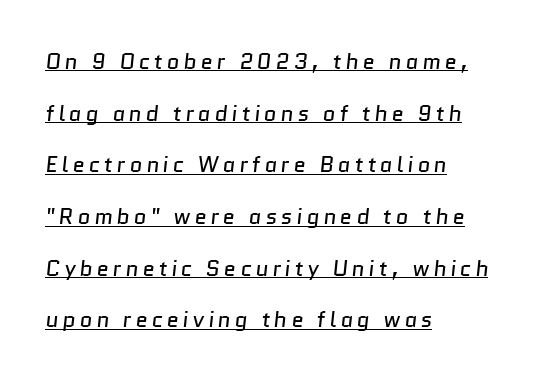
{"bold": "no", "underline": "yes", "align": "left", "line_spacing": "loose", "line_spacing_ratio": 2.35, "glyph_px": 22}
